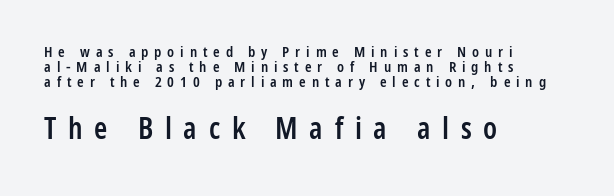
The ragged edge is on the right, which tells us the setting is flush left. The line texture is sparse and dotted thanks to wide tracking. Whoever set this made the second block the dominant, larger element. Is there much room between lines? No — they nearly touch. The lettering stays uniformly vertical, giving the passage a roman look.
